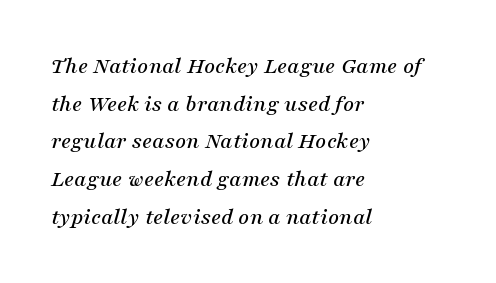
{"italic": "yes", "lean": "right", "slant_degrees": 16, "underline": "no", "align": "left", "line_spacing": "normal", "line_spacing_ratio": 1.57, "letter_spacing": "normal", "letter_spacing_em": 0.0, "glyph_px": 24}
